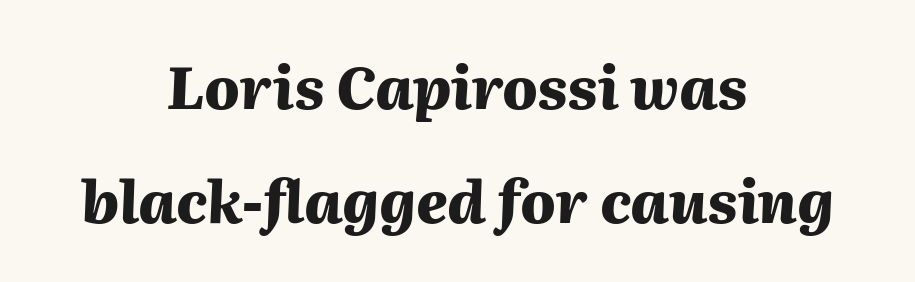
Q: Is the text bold? A: Yes.
Q: Is the text italic (slanted)? A: Yes, it leans right by about 2 degrees.
Q: Is the text underlined? A: No.
Q: How is the paragraph aligned? A: Centered.
Q: Is the spacing between letters normal or unusually wide? A: Normal.
Q: Is the spacing between lines tight, normal or loose? A: Loose.
Q: Width (condensed, normal, or wide)? A: Normal.
Q: Stroke contrast? A: Medium.
Q: x-height? A: Medium.
Q: Monospaced? A: No.
